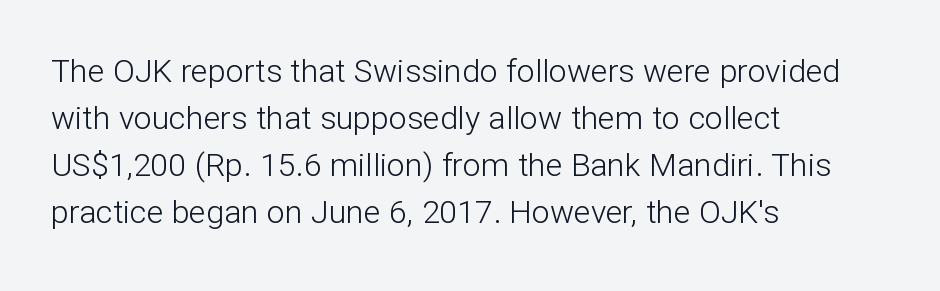
Vertical strokes here are truly vertical. Students, note that the glyphs here touch the page at normal intervals. The rendering uses natural spacing where letterforms have individual widths. Quick note: underline off. Letterform terminals end flat and unadorned throughout the passage.
